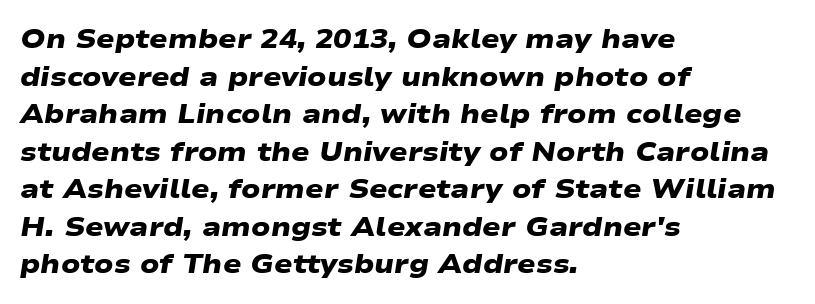
The image shows 27 px bold type; set left-aligned, normal line spacing (1.39x), normal letter spacing, not underlined.
